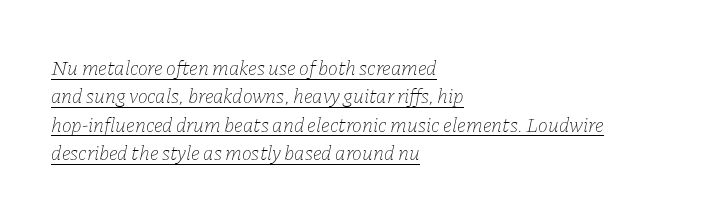
Letter spacing: default. The axis of the letterforms is tilted away from vertical. Quick note: interline space is typical. Alignment: flush left. Compared with a typical body face, this is equally light or lighter still. This is underlined copy, the kind a proofreader might mark for attention.
